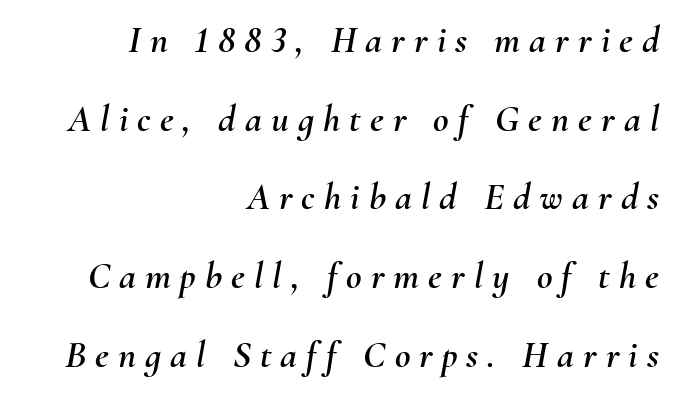
The image shows 38 px text type, italic (leaning right); set right-aligned, loose line spacing (2.07x), unusually wide letter spacing (+0.24 em), not underlined; medium stroke contrast and a small x-height.
